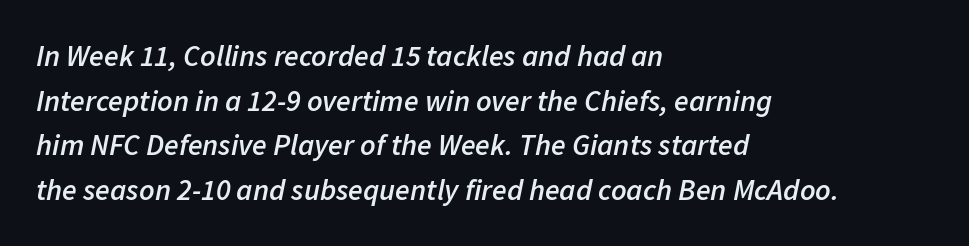
Q: Is the text bold? A: Semi-bold.
Q: Is the text italic (slanted)? A: Yes, it leans right by about 11 degrees.
Q: Is the text underlined? A: No.
Q: How is the paragraph aligned? A: Left-aligned.
Q: Is the spacing between letters normal or unusually wide? A: Normal.
Q: Is the spacing between lines tight, normal or loose? A: Normal.
Q: Width (condensed, normal, or wide)? A: Normal.
Q: Stroke contrast? A: Low.
Q: x-height? A: Medium.
Q: Monospaced? A: No.
